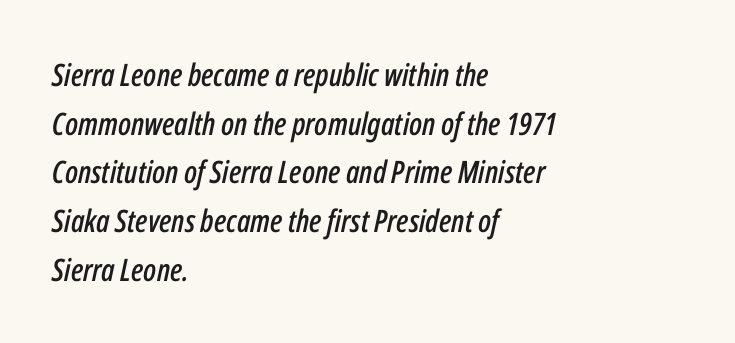
Q: Is the text italic (slanted)? A: Yes, it leans right by about 12 degrees.
Q: Is the text underlined? A: No.
Q: How is the paragraph aligned? A: Left-aligned.
Q: Is the spacing between letters normal or unusually wide? A: Normal.
Q: Is the spacing between lines tight, normal or loose? A: Normal.
Q: Width (condensed, normal, or wide)? A: Condensed.
Q: Stroke contrast? A: Low.
Q: x-height? A: Medium.
Q: Monospaced? A: No.
